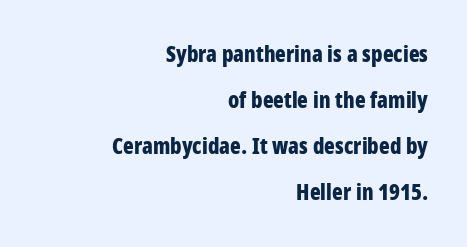
Q: Is the text bold? A: Yes.
Q: Is the text italic (slanted)? A: No, it is upright.
Q: Is the text underlined? A: No.
Q: How is the paragraph aligned? A: Right-aligned.
Q: Is the spacing between letters normal or unusually wide? A: Normal.
Q: Is the spacing between lines tight, normal or loose? A: Loose.
